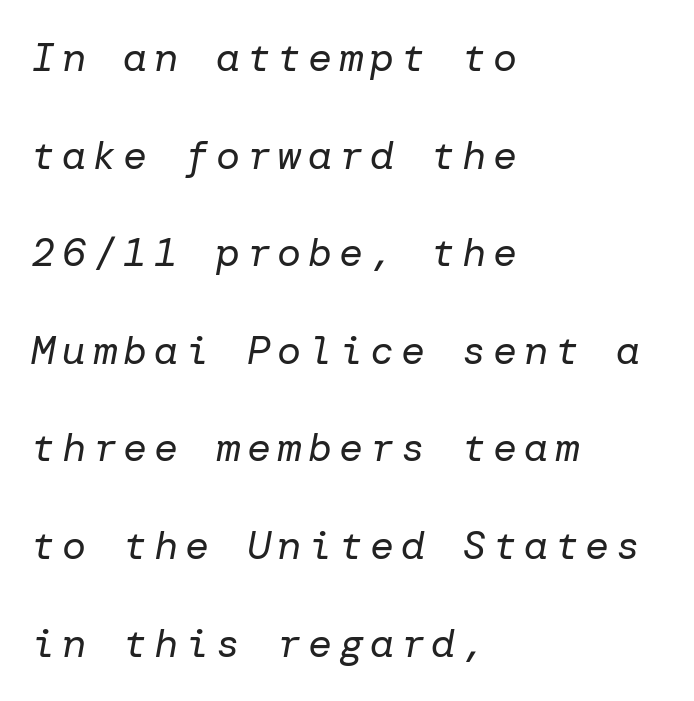
No extra ink here — the face is not bold. Does the copy run flush right? No — it runs flush left. Slant detected: the letters are inclined. Baseline-to-baseline distance is far greater than the letter height. Any mark beneath the type? The region is blank.
